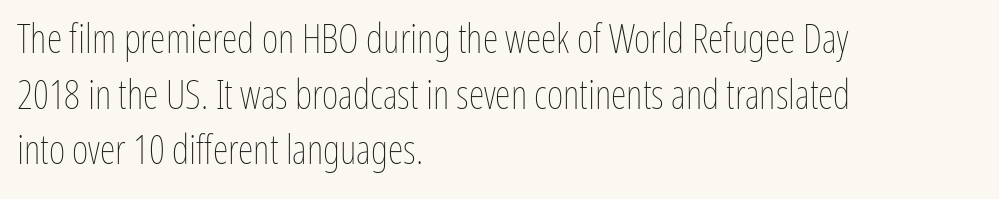
{"italic": "no", "bold": "no", "weight": "thin", "width": "condensed", "stroke_contrast": "low", "x_height": "medium", "monospaced": "no", "underline": "no", "align": "left", "line_spacing": "normal", "line_spacing_ratio": 1.39, "letter_spacing": "normal", "letter_spacing_em": 0.0, "glyph_px": 40}
